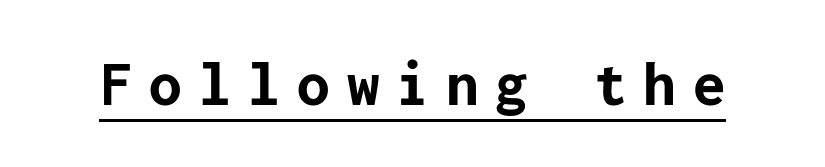
The image shows 65 px bold sans-serif type, upright; set unusually wide letter spacing (+0.26 em), underlined; low stroke contrast and a medium x-height.
